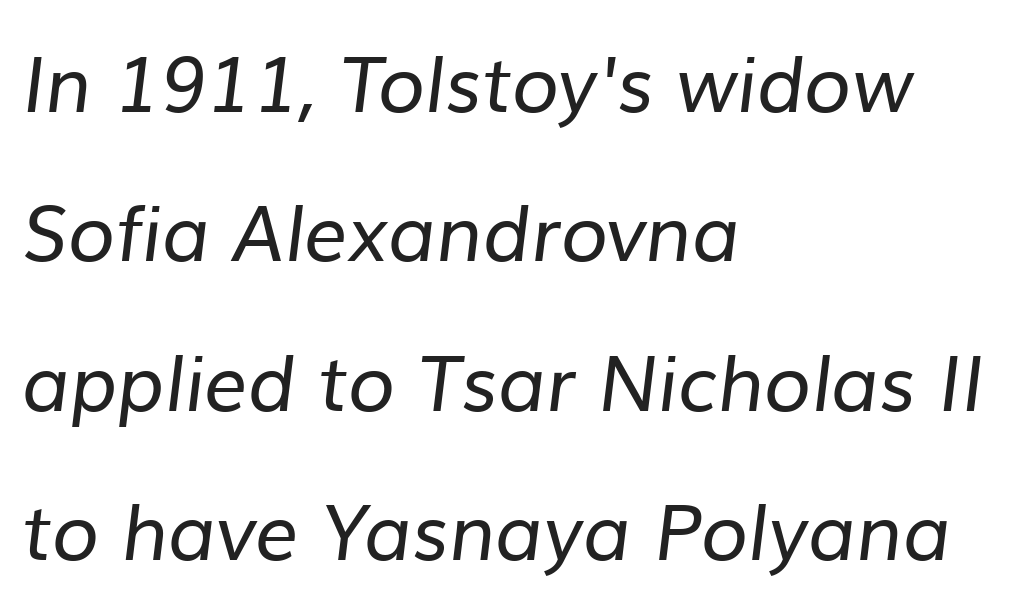
{"serif": "no", "bold": "no", "weight": "regular", "width": "normal", "stroke_contrast": "low", "x_height": "medium", "monospaced": "no", "underline": "no", "align": "left", "line_spacing": "loose", "line_spacing_ratio": 1.94, "letter_spacing": "normal", "letter_spacing_em": 0.0, "glyph_px": 77}
